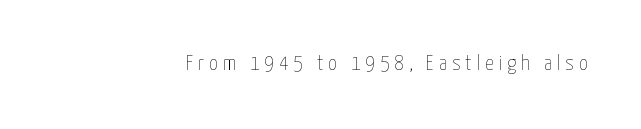
The image shows 21 px text type, upright; set unusually wide letter spacing (+0.24 em), not underlined.
